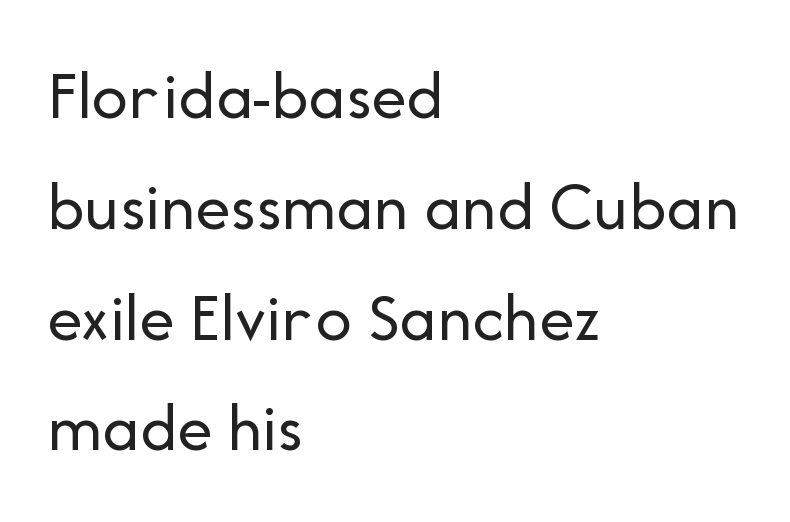
{"serif": "no", "italic": "no", "bold": "no", "weight": "regular", "width": "normal", "stroke_contrast": "low", "x_height": "medium", "monospaced": "no", "underline": "no", "align": "left", "line_spacing": "normal", "line_spacing_ratio": 1.56, "letter_spacing": "normal", "letter_spacing_em": 0.0, "glyph_px": 71}
